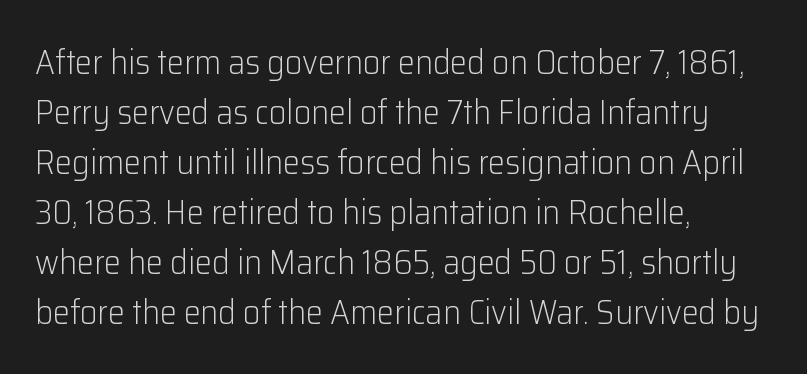
Summary of weight: not heavy and not bold. Normally led — the rows are evenly, conventionally spaced. Casual observation: everything's shoved over to the left. Honestly, the letter spacing is just normal — you wouldn't notice it. The letters stand straight up with perfectly vertical stems.
